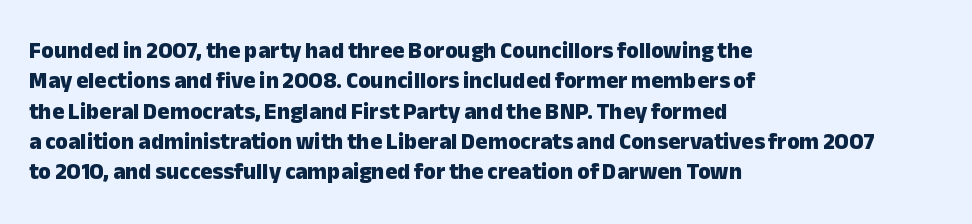
Q: Is the text bold? A: Yes.
Q: Is the text italic (slanted)? A: No, it is upright.
Q: Is the text underlined? A: No.
Q: How is the paragraph aligned? A: Left-aligned.
Q: Is the spacing between letters normal or unusually wide? A: Normal.
Q: Is the spacing between lines tight, normal or loose? A: Normal.
